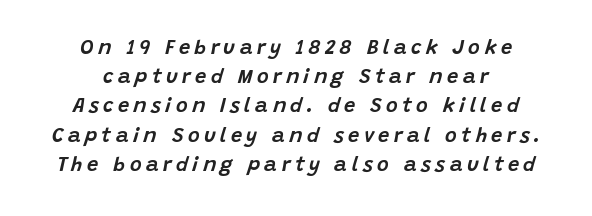
If you drew a line through each stem, it would be angled. In CSS terms this would be text-align: center. Nobody drew a line under any word here. You could only call the tracking loose — the letters float apart. These lines sit exactly where default settings would place them.
